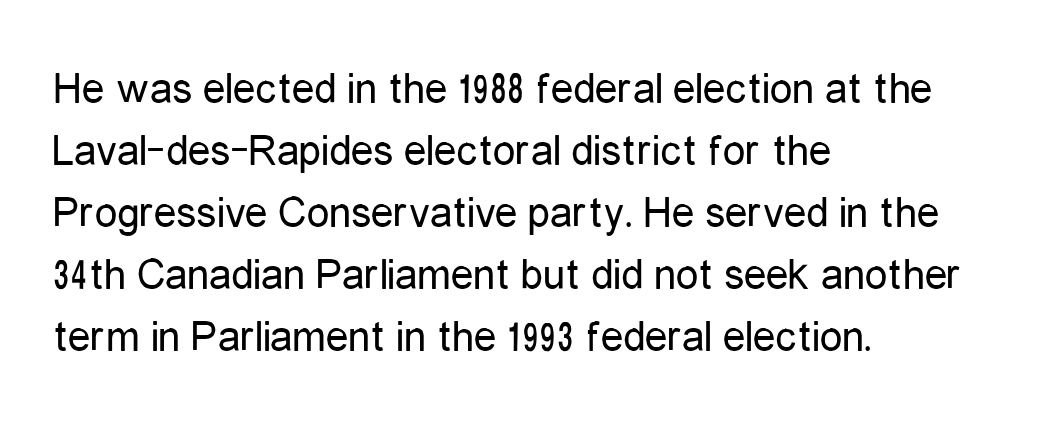
The image shows 45 px regular-weight, condensed sans-serif type, upright; set left-aligned, normal line spacing (1.38x), normal letter spacing, not underlined; low stroke contrast and a medium x-height.
